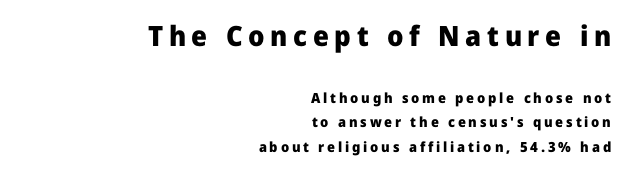
{"serif": "no", "italic": "no", "bold": "yes", "weight": "heavy", "width": "normal", "stroke_contrast": "low", "x_height": "medium", "monospaced": "no", "underline": "no", "align": "right", "line_spacing_ratio": 1.76, "letter_spacing": "wide", "letter_spacing_em": 0.2, "larger_block": "first", "size_ratio": 2.0, "glyph_px": 28}
